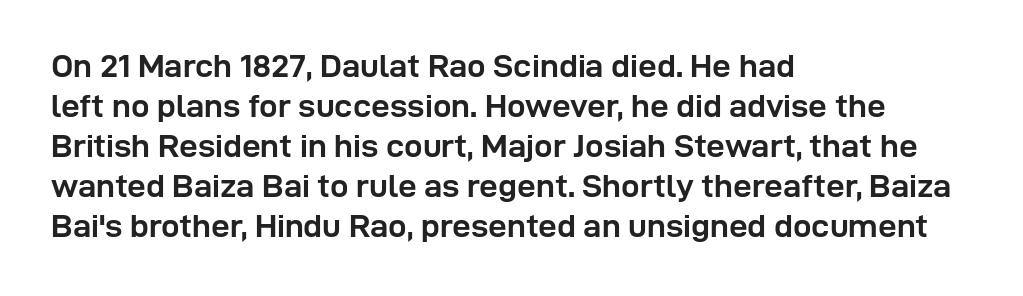
Q: Is the text bold? A: Yes.
Q: Is the text italic (slanted)? A: No, it is upright.
Q: Is the typeface a serif or a sans-serif typeface? A: Sans-serif.
Q: Is the text underlined? A: No.
Q: How is the paragraph aligned? A: Left-aligned.
Q: Is the spacing between letters normal or unusually wide? A: Normal.
Q: Width (condensed, normal, or wide)? A: Normal.
Q: Stroke contrast? A: Low.
Q: x-height? A: Medium.
Q: Monospaced? A: No.
